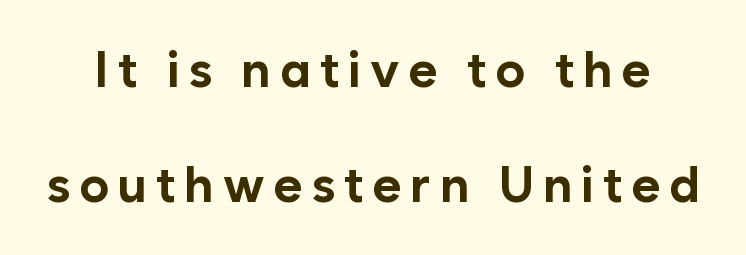
The image shows 50 px bold sans-serif type, upright; set loose line spacing (2.31x), not underlined; low stroke contrast and a medium x-height.
